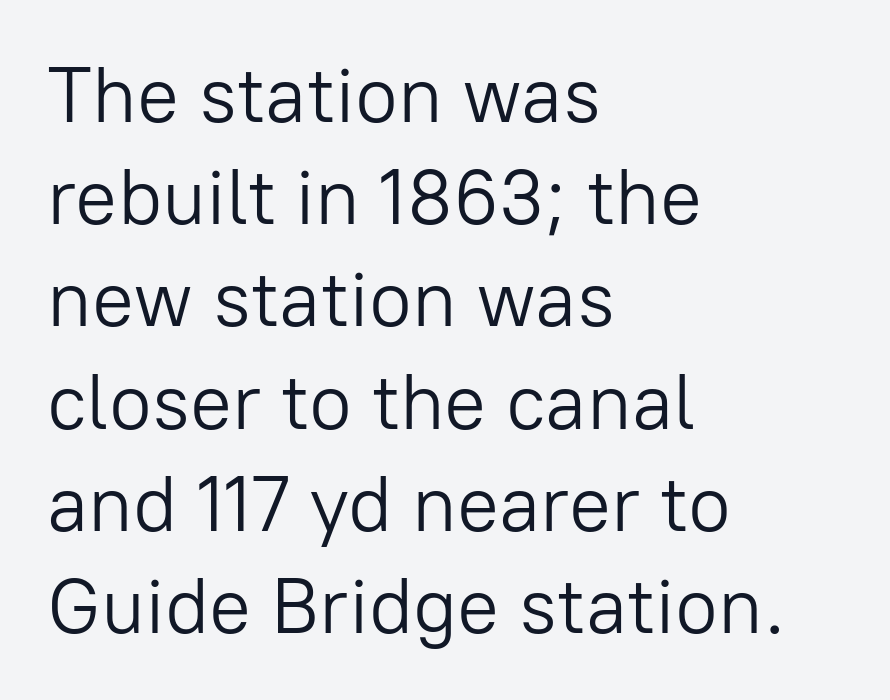
Q: Is the text bold? A: No.
Q: Is the text italic (slanted)? A: No, it is upright.
Q: Is the typeface a serif or a sans-serif typeface? A: Sans-serif.
Q: Is the text underlined? A: No.
Q: How is the paragraph aligned? A: Left-aligned.
Q: Is the spacing between letters normal or unusually wide? A: Normal.
Q: Is the spacing between lines tight, normal or loose? A: Normal.
Q: Width (condensed, normal, or wide)? A: Normal.
Q: Stroke contrast? A: Low.
Q: x-height? A: Medium.
Q: Monospaced? A: No.
